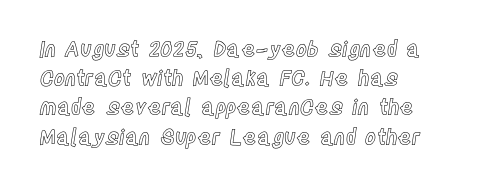
The image shows 21 px text type; set left-aligned, normal line spacing (1.39x), normal letter spacing, not underlined.
